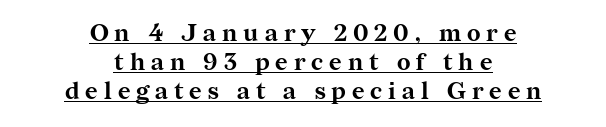
The image shows 24 px bold type, upright; set centered, line spacing 1.21x, unusually wide letter spacing (+0.25 em), underlined.
